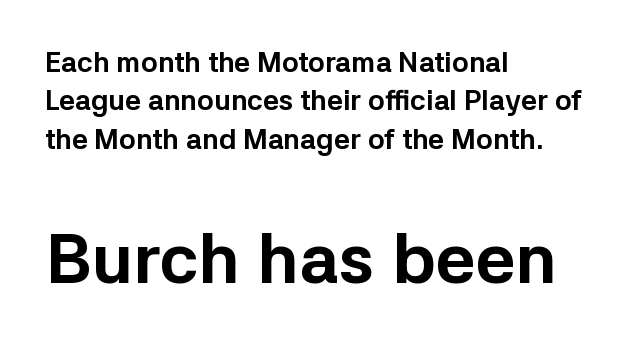
These lines sit exactly where default settings would place them. This layout puts the modest block above and the oversized block below. This is the regular roman posture of the typeface. Which margin do the lines hug? The left one — the right edge is uneven.
